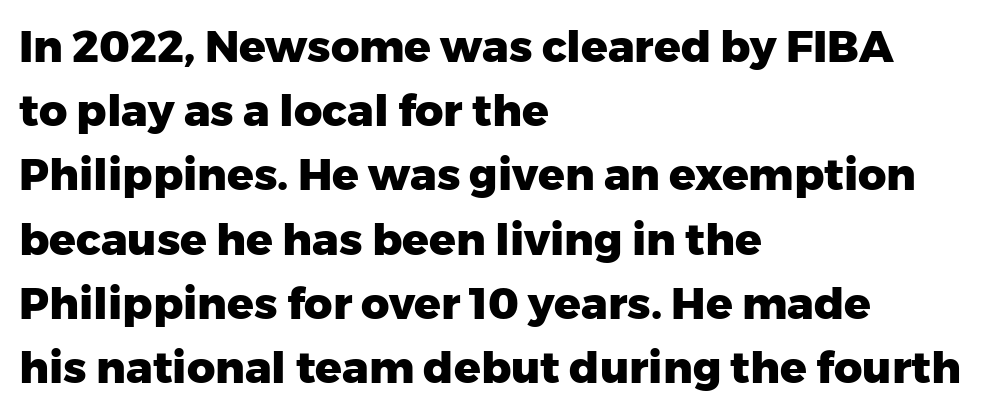
The image shows 44 px heavy sans-serif type, upright; set left-aligned, normal line spacing (1.46x), normal letter spacing, not underlined; low stroke contrast and a medium x-height.
